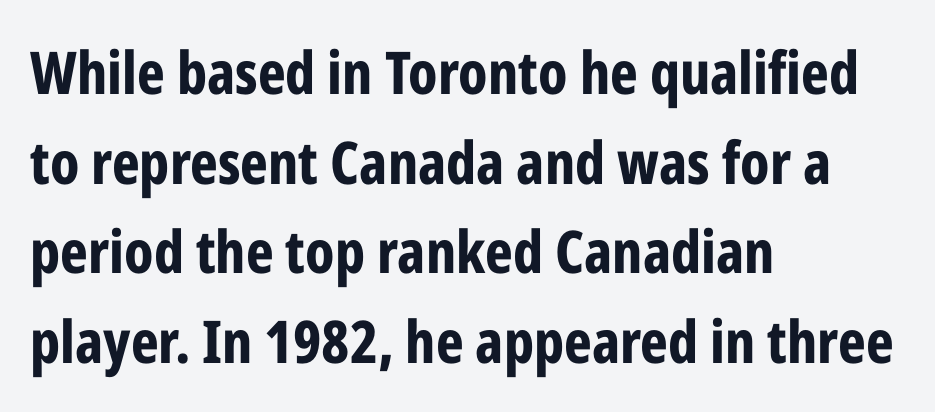
Students, this is bold: see how much ink each stroke carries. The paragraph shown leans on its left margin. The rendering uses natural spacing where letterforms have individual widths. What's the leading like? Ordinary, nothing unusual. A typesetter would mark this as roman, not italic.
